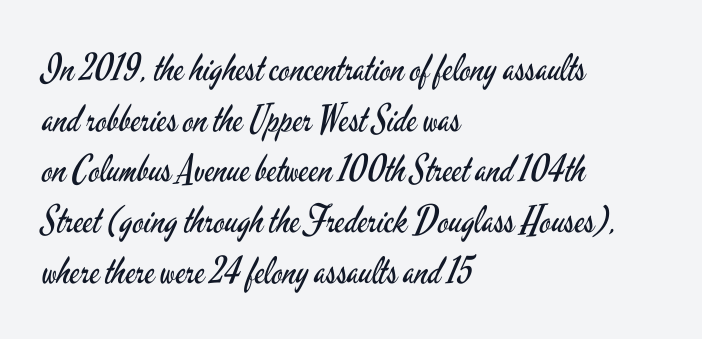
Q: Is the text bold? A: No.
Q: Is the text italic (slanted)? A: Yes.
Q: Is the typeface a serif or a sans-serif typeface? A: Sans-serif.
Q: Is the text underlined? A: No.
Q: How is the paragraph aligned? A: Left-aligned.
Q: Is the spacing between letters normal or unusually wide? A: Normal.
Q: Is the spacing between lines tight, normal or loose? A: Normal.
Q: Width (condensed, normal, or wide)? A: Condensed.
Q: Stroke contrast? A: Low.
Q: x-height? A: Small.
Q: Monospaced? A: No.
